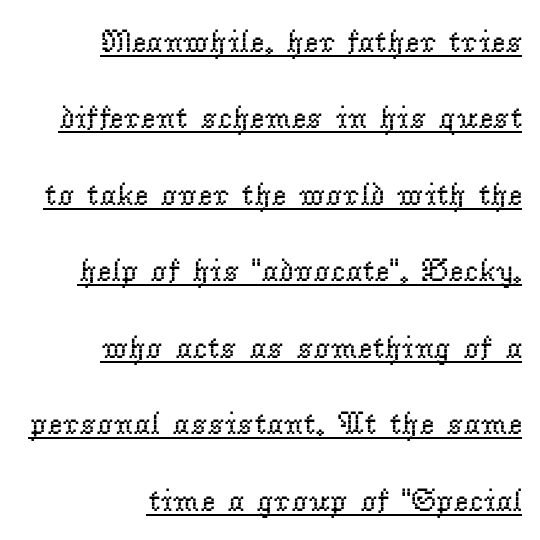
This is not heavy type; no bold has been used. A rule runs beneath these lines of type. You could not count columns in this text — the font is proportionally spaced. The leading is generous, giving the passage an open texture.
